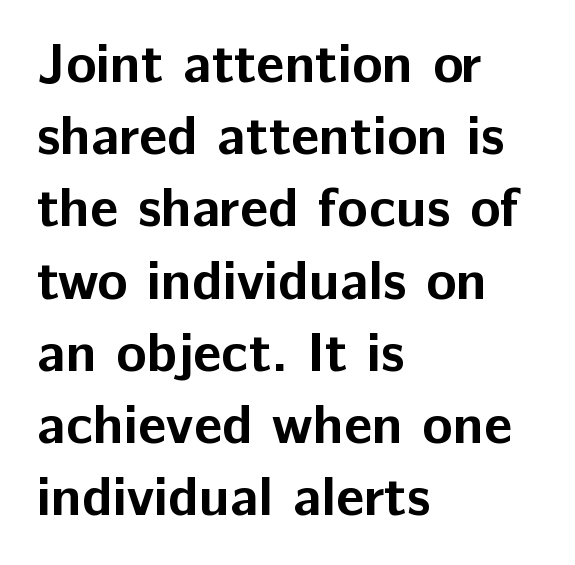
{"serif": "no", "italic": "no", "bold": "yes", "weight": "bold", "width": "normal", "stroke_contrast": "low", "x_height": "medium", "monospaced": "no", "underline": "no", "align": "left", "line_spacing": "normal", "line_spacing_ratio": 1.29, "letter_spacing": "normal", "letter_spacing_em": 0.0, "glyph_px": 56}
